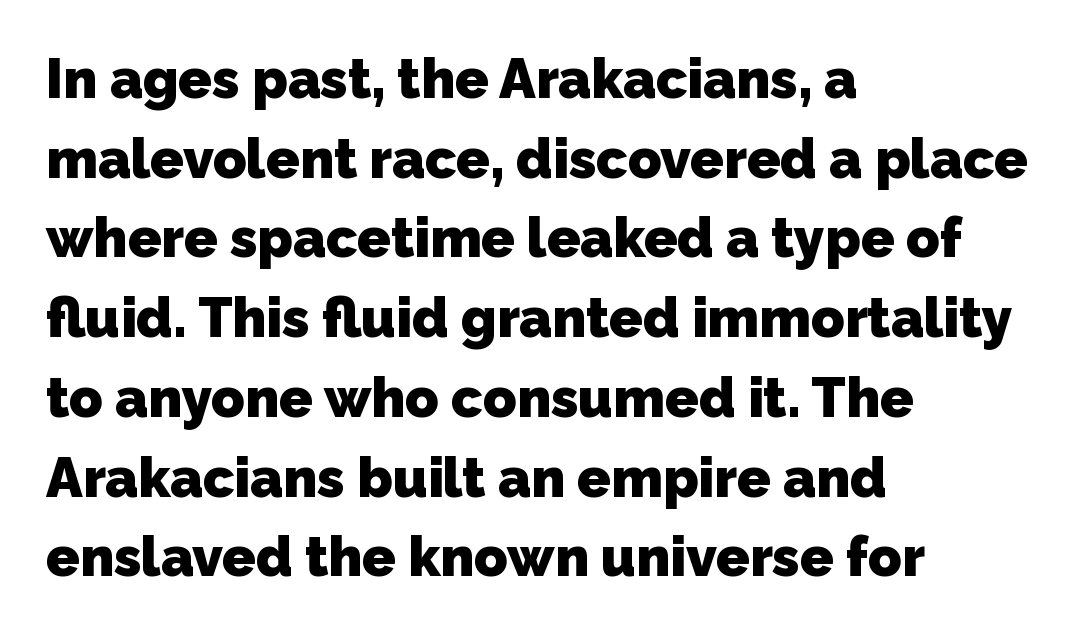
{"serif": "no", "bold": "yes", "weight": "heavy", "width": "normal", "stroke_contrast": "low", "x_height": "medium", "monospaced": "no", "underline": "no", "align": "left", "line_spacing": "normal", "line_spacing_ratio": 1.45, "letter_spacing": "normal", "letter_spacing_em": 0.0, "glyph_px": 55}
